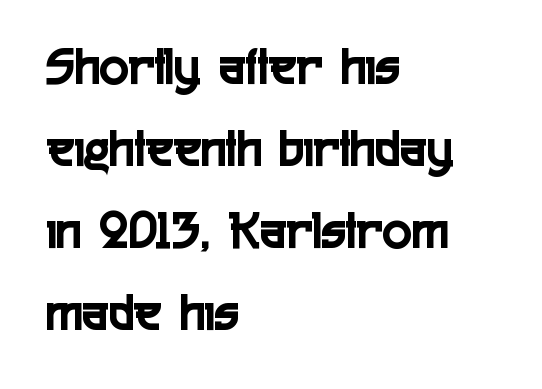
Q: Is the text italic (slanted)? A: No, it is upright.
Q: Is the typeface a serif or a sans-serif typeface? A: Sans-serif.
Q: Is the text underlined? A: No.
Q: How is the paragraph aligned? A: Left-aligned.
Q: Is the spacing between letters normal or unusually wide? A: Normal.
Q: Is the spacing between lines tight, normal or loose? A: Normal.
Q: Width (condensed, normal, or wide)? A: Condensed.
Q: x-height? A: Medium.
Q: Monospaced? A: No.
